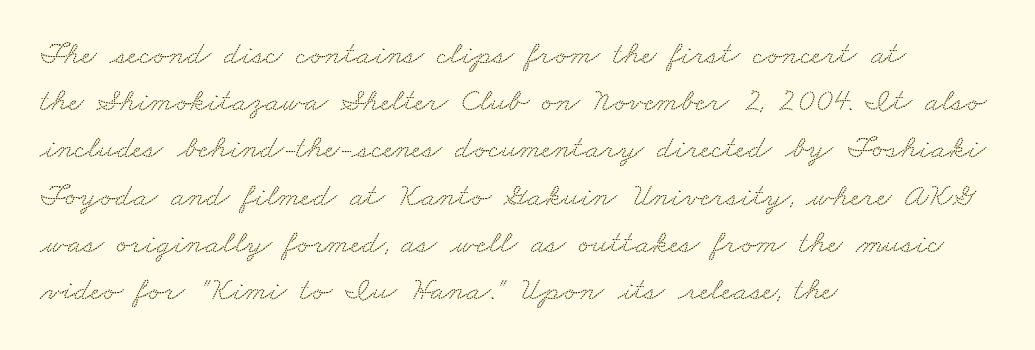
The image shows 33 px wide type; set left-aligned, normal line spacing (1.43x), normal letter spacing, not underlined; low stroke contrast and a small x-height.
